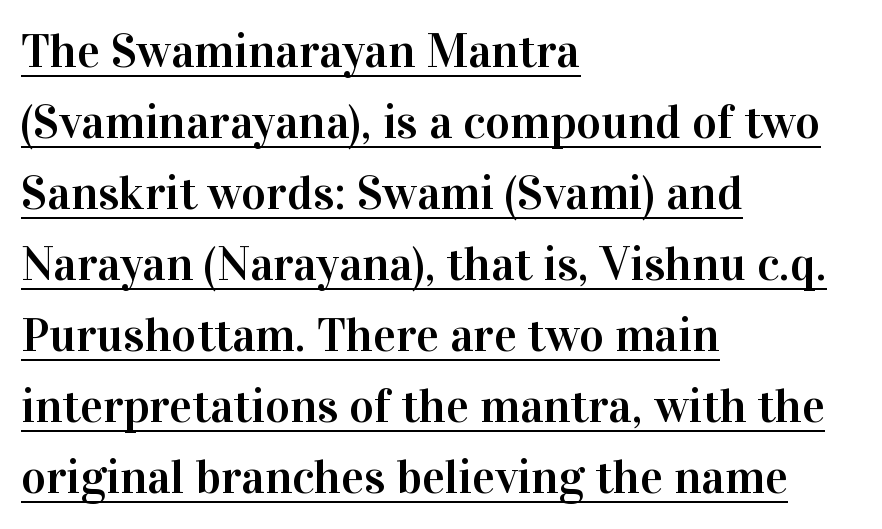
Q: Is the text italic (slanted)? A: No, it is upright.
Q: Is the typeface a serif or a sans-serif typeface? A: Serif.
Q: Is the text underlined? A: Yes.
Q: How is the paragraph aligned? A: Left-aligned.
Q: Is the spacing between letters normal or unusually wide? A: Normal.
Q: Is the spacing between lines tight, normal or loose? A: Normal.
Q: Width (condensed, normal, or wide)? A: Normal.
Q: Stroke contrast? A: High.
Q: x-height? A: Medium.
Q: Monospaced? A: No.
